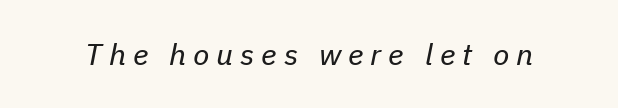
{"italic": "yes", "lean": "right", "slant_degrees": 11, "bold": "no", "weight": "regular", "width": "normal", "stroke_contrast": "low", "x_height": "medium", "monospaced": "no", "underline": "no", "letter_spacing": "wide", "letter_spacing_em": 0.23, "glyph_px": 30}
